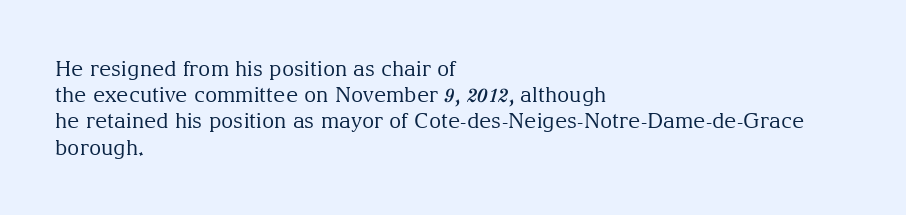
The image shows 21 px text type, upright; set left-aligned, normal line spacing (1.25x), normal letter spacing, not underlined.
